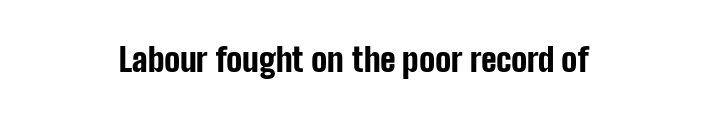
{"serif": "no", "italic": "no", "bold": "yes", "weight": "bold", "width": "condensed", "stroke_contrast": "low", "x_height": "medium", "monospaced": "no", "underline": "no", "align": "center", "letter_spacing": "normal", "letter_spacing_em": 0.0, "glyph_px": 33}
